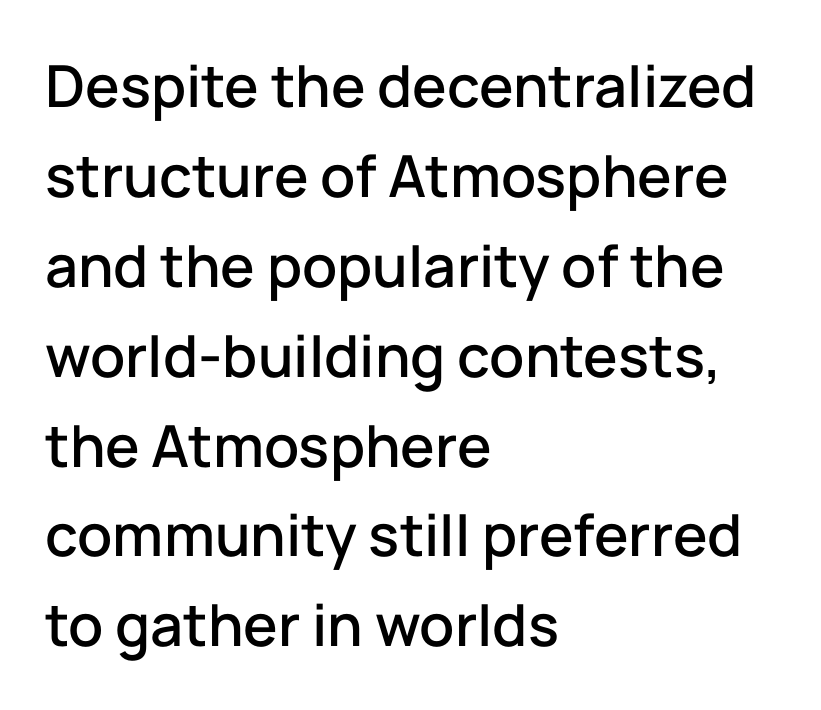
The letters advance in unequal steps, a hallmark of proportional type. The rendering uses a moderate line-height, typical for paragraphs. The designer went with a sans here, leaving each stem footless. Rule under the text: the space is simply empty.
